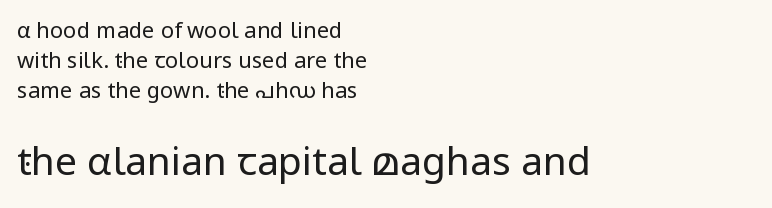
{"serif": "no", "italic": "no", "bold": "no", "weight": "regular", "width": "normal", "stroke_contrast": "low", "x_height": "medium", "monospaced": "no", "underline": "no", "align": "left", "line_spacing": "normal", "line_spacing_ratio": 1.37, "letter_spacing": "normal", "letter_spacing_em": 0.0, "larger_block": "second", "size_ratio": 1.77, "glyph_px": 39}
